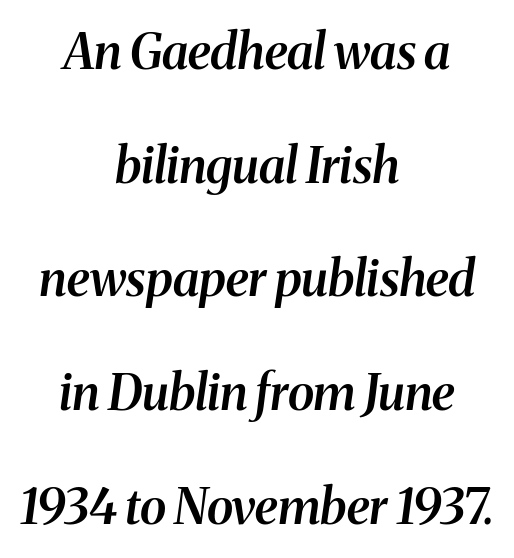
The passage shown is not underscored anywhere. A somewhat darkened texture: the type is semibold rather than bold. Regarding serifs, this sample has them. Proportional: the letters do not fall into vertical columns.
